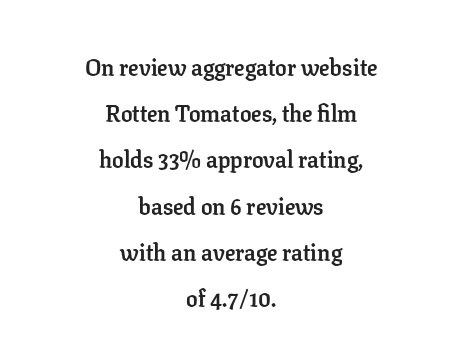
The strokes are fattened all the way to bold. This is roman type, the default non-slanted kind. The text block is weighted toward neither margin, spreading evenly from the middle. Widely set lines give the paragraph a tall, airy silhouette. Descender tails drop into unmarked territory. The line texture is even and compact thanks to regular tracking.
